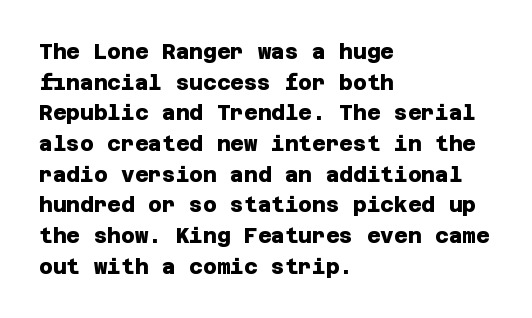
{"bold": "yes", "underline": "no", "align": "left", "line_spacing": "normal", "line_spacing_ratio": 1.46, "letter_spacing": "normal", "letter_spacing_em": 0.0, "glyph_px": 21}
